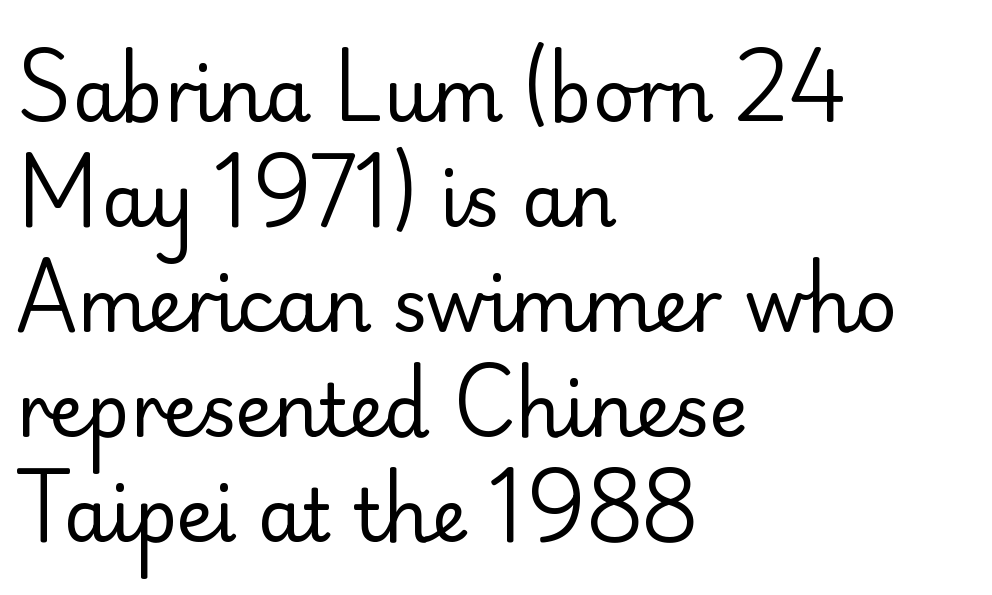
The image shows 73 px regular-weight sans-serif type, upright; set left-aligned, normal line spacing (1.44x), normal letter spacing, not underlined; low stroke contrast and a small x-height.
